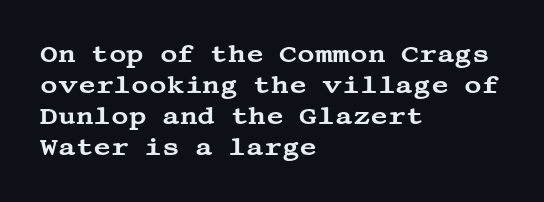
{"italic": "no", "underline": "no", "align": "left", "line_spacing": "normal", "line_spacing_ratio": 1.29, "letter_spacing": "normal", "letter_spacing_em": 0.0, "glyph_px": 24}
